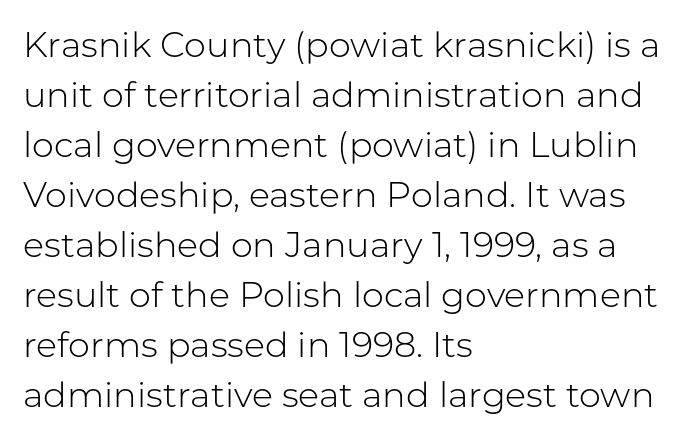
{"serif": "no", "italic": "no", "bold": "no", "weight": "light", "width": "normal", "stroke_contrast": "low", "x_height": "medium", "monospaced": "no", "underline": "no", "align": "left", "line_spacing": "normal", "line_spacing_ratio": 1.43, "letter_spacing": "normal", "letter_spacing_em": 0.0, "glyph_px": 35}
